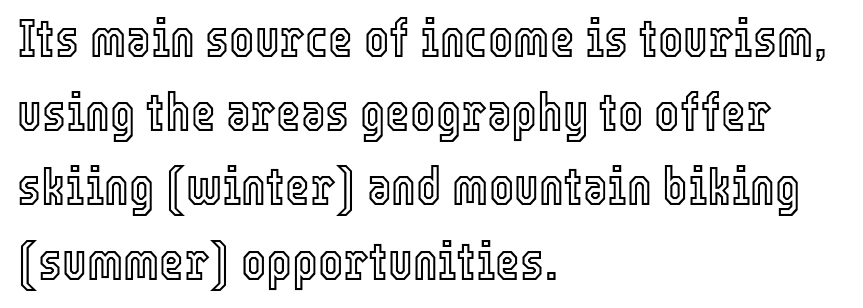
This sample has the flowing, uneven cadence of proportional lettering. Left-aligned paragraph, ragged on the right. Plain, unruled lines of type. Does the leading feel generous? No, just average.
